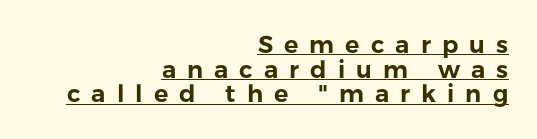
You can tell it's not italic because the verticals are truly vertical. Line endings align vertically; line beginnings do not. The rendering inserts visible extra space after every character. The lettering is marked with a stroke running underneath it. This block would grow much taller if given ordinary leading; it's compressed now.
